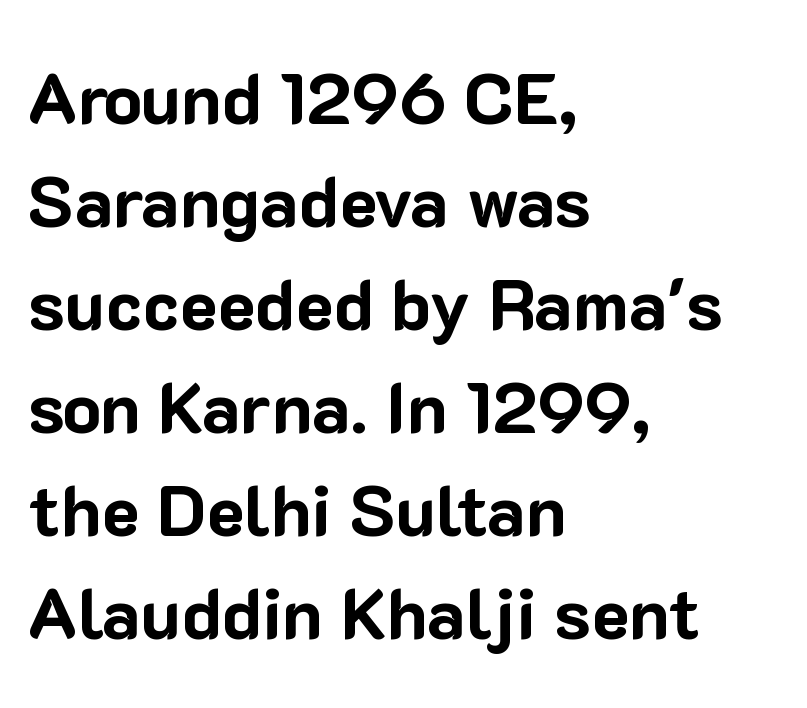
{"serif": "no", "italic": "no", "bold": "yes", "weight": "bold", "width": "normal", "stroke_contrast": "low", "x_height": "medium", "monospaced": "no", "underline": "no", "align": "left", "line_spacing": "normal", "line_spacing_ratio": 1.45, "letter_spacing": "normal", "letter_spacing_em": 0.0, "glyph_px": 71}
